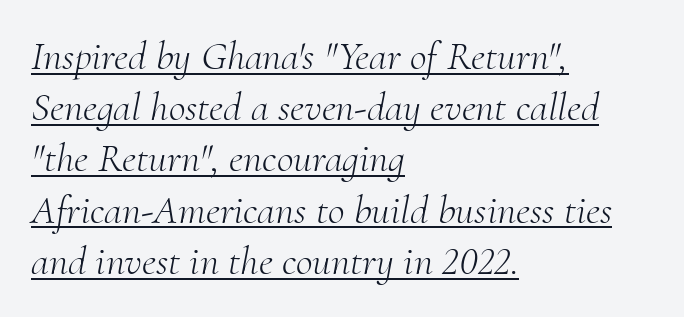
{"serif": "yes", "italic": "yes", "lean": "right", "slant_degrees": 10, "bold": "no", "weight": "light", "width": "normal", "stroke_contrast": "medium", "x_height": "small", "monospaced": "no", "underline": "yes", "align": "left", "line_spacing": "normal", "line_spacing_ratio": 1.25, "letter_spacing": "normal", "letter_spacing_em": 0.0, "glyph_px": 41}
